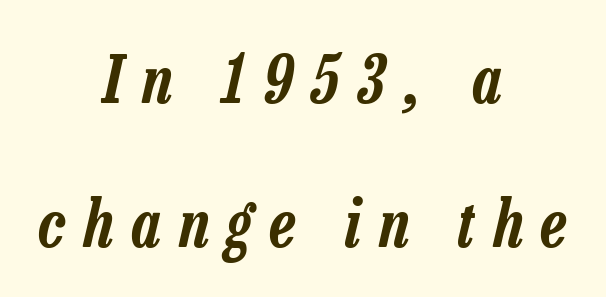
{"italic": "yes", "lean": "right", "slant_degrees": 13, "width": "condensed", "stroke_contrast": "low", "x_height": "medium", "monospaced": "no", "underline": "no", "align": "center", "line_spacing": "loose", "line_spacing_ratio": 2.22, "letter_spacing": "wide", "letter_spacing_em": 0.28, "glyph_px": 65}
